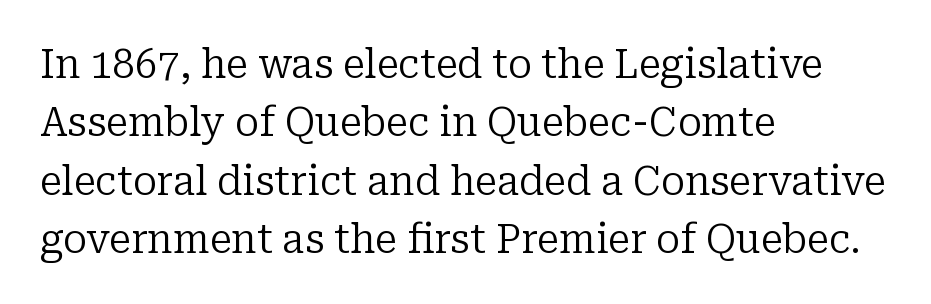
{"serif": "yes", "italic": "no", "bold": "no", "weight": "regular", "width": "normal", "stroke_contrast": "low", "x_height": "medium", "monospaced": "no", "underline": "no", "align": "left", "line_spacing": "normal", "line_spacing_ratio": 1.46, "letter_spacing": "normal", "letter_spacing_em": 0.0, "glyph_px": 40}
